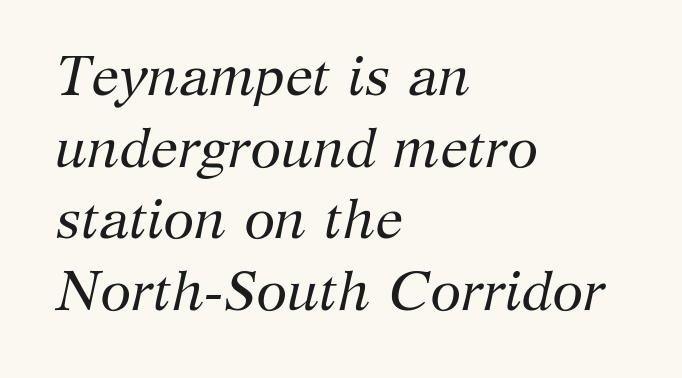
Line beginnings align vertically; line endings do not. Glance below the letters and you will spot only blank space. Compared with typical paragraphs, the rows here are spaced about the same. A typesetter would label this face a serif. Think of a printed novel: that variable character pitch is what you see here. The glyphs look as if they've been sheared to an angle.
